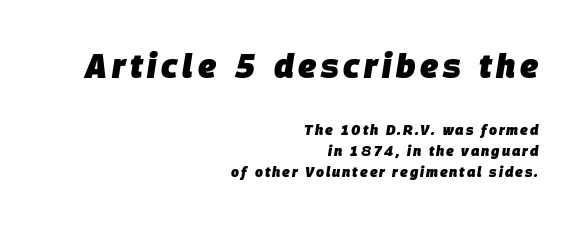
{"italic": "yes", "lean": "right", "slant_degrees": 9, "bold": "yes", "weight": "heavy", "width": "normal", "stroke_contrast": "low", "x_height": "large", "monospaced": "no", "underline": "no", "align": "right", "line_spacing": "normal", "line_spacing_ratio": 1.48, "larger_block": "first", "size_ratio": 2.36, "glyph_px": 33}
